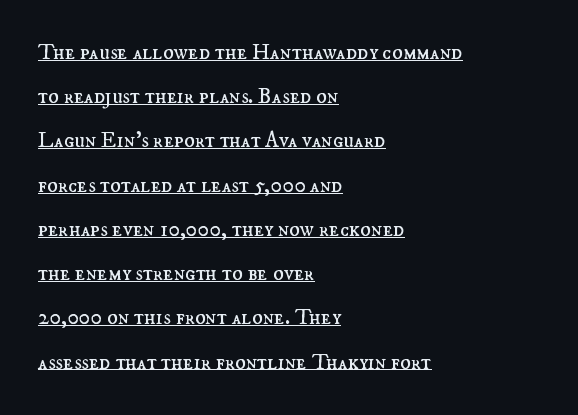
{"italic": "no", "bold": "no", "underline": "yes", "align": "left", "line_spacing": "loose", "line_spacing_ratio": 2.01, "letter_spacing": "normal", "letter_spacing_em": 0.0, "glyph_px": 22}
